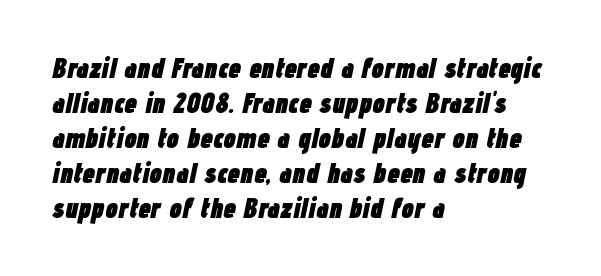
{"italic": "yes", "lean": "right", "slant_degrees": 12, "bold": "yes", "weight": "heavy", "width": "condensed", "stroke_contrast": "low", "x_height": "medium", "monospaced": "no", "underline": "no", "align": "left", "line_spacing": "normal", "line_spacing_ratio": 1.25, "letter_spacing": "normal", "letter_spacing_em": 0.0, "glyph_px": 28}
